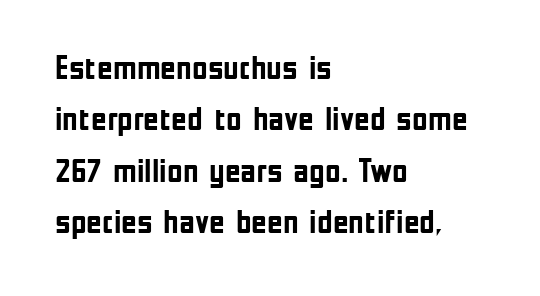
The image shows 34 px semibold, condensed sans-serif type, upright; set left-aligned, normal line spacing (1.51x), normal letter spacing, not underlined; low stroke contrast and a medium x-height.
